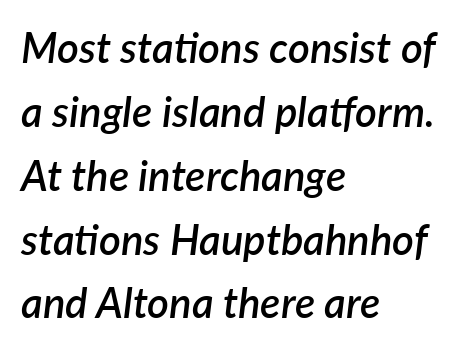
{"italic": "yes", "lean": "right", "slant_degrees": 7, "bold": "semi", "weight": "semibold", "width": "normal", "stroke_contrast": "low", "x_height": "medium", "monospaced": "no", "underline": "no", "align": "left", "line_spacing": "normal", "line_spacing_ratio": 1.52, "letter_spacing": "normal", "letter_spacing_em": 0.0, "glyph_px": 42}
